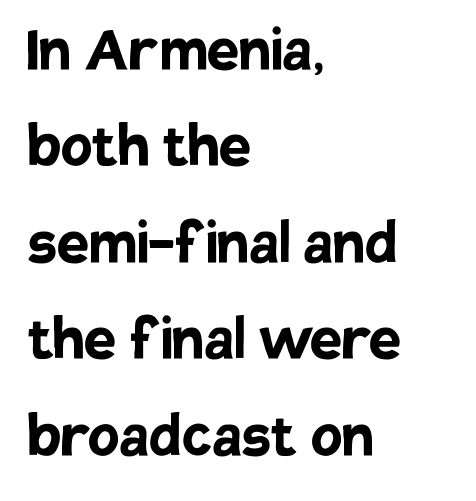
{"serif": "no", "italic": "no", "bold": "yes", "weight": "semibold", "width": "normal", "stroke_contrast": "low", "x_height": "large", "monospaced": "no", "underline": "no", "align": "left", "line_spacing": "normal", "line_spacing_ratio": 1.34, "letter_spacing": "normal", "letter_spacing_em": 0.0, "glyph_px": 72}
